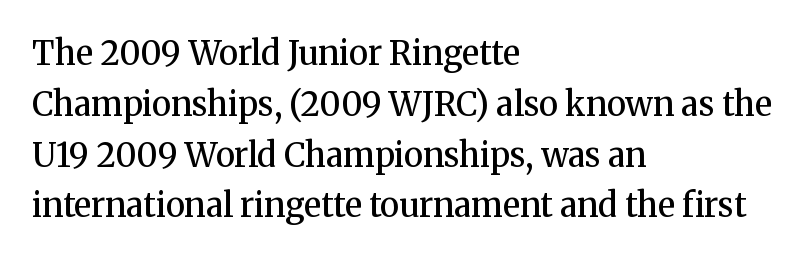
{"serif": "yes", "italic": "no", "bold": "semi", "weight": "semibold", "width": "normal", "stroke_contrast": "medium", "x_height": "medium", "monospaced": "no", "underline": "no", "align": "left", "line_spacing": "normal", "line_spacing_ratio": 1.54, "letter_spacing": "normal", "letter_spacing_em": 0.0, "glyph_px": 33}
